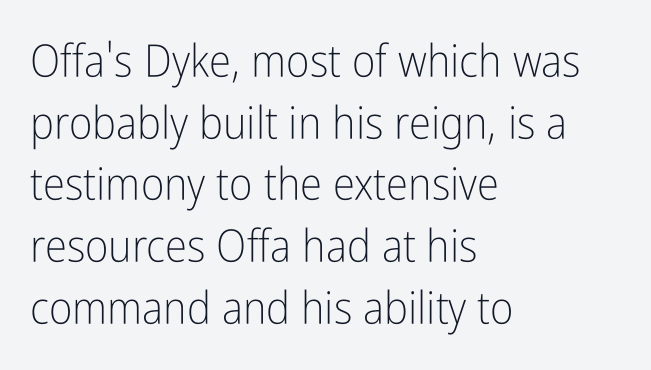
The image shows 45 px light, condensed sans-serif type, upright; set left-aligned, normal line spacing (1.37x), normal letter spacing, not underlined; low stroke contrast and a medium x-height.
